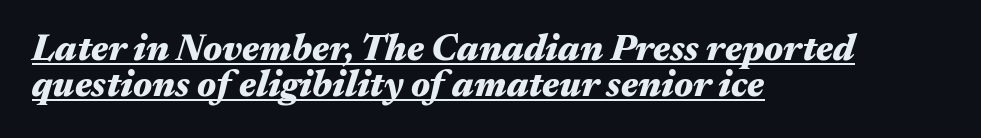
Stroke thickness is high; the sample reads as a true bold. A baseline rule has been typeset under these characters. The vertical gap from one line to the next is small. Standard letterfit; no display-style spreading of the glyphs. Teacher's note: observe the even left margin — that is flush-left alignment. These lines are rendered in a variable-pitch font.
